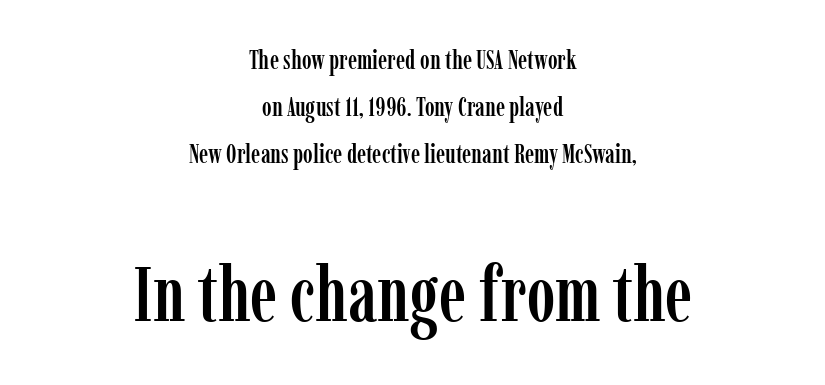
{"serif": "yes", "italic": "no", "width": "condensed", "stroke_contrast": "low", "x_height": "medium", "monospaced": "no", "underline": "no", "align": "center", "line_spacing_ratio": 1.81, "letter_spacing": "normal", "letter_spacing_em": 0.0, "larger_block": "second", "size_ratio": 2.96, "glyph_px": 77}
